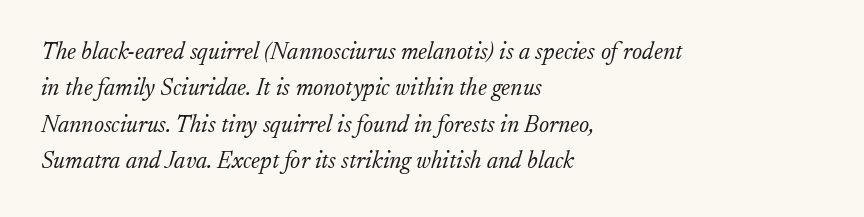
{"italic": "yes", "lean": "right", "slant_degrees": 17, "bold": "no", "underline": "no", "align": "left", "line_spacing": "normal", "line_spacing_ratio": 1.52, "letter_spacing": "normal", "letter_spacing_em": 0.0, "glyph_px": 24}
